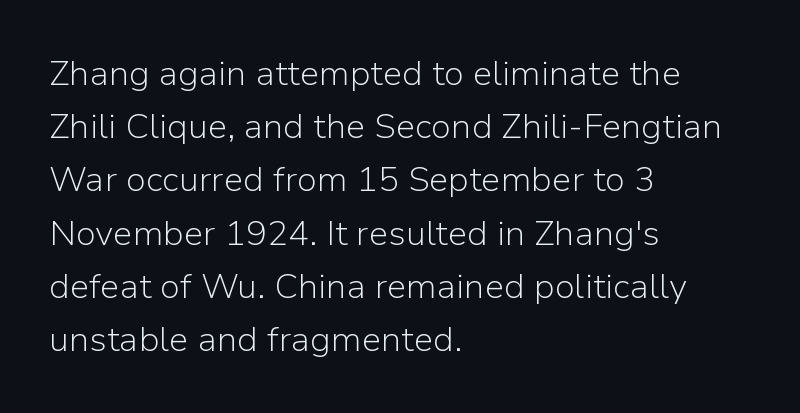
Q: Is the text bold? A: No.
Q: Is the text italic (slanted)? A: No, it is upright.
Q: Is the typeface a serif or a sans-serif typeface? A: Sans-serif.
Q: Is the text underlined? A: No.
Q: How is the paragraph aligned? A: Left-aligned.
Q: Is the spacing between letters normal or unusually wide? A: Normal.
Q: Is the spacing between lines tight, normal or loose? A: Normal.
Q: Width (condensed, normal, or wide)? A: Normal.
Q: Stroke contrast? A: Low.
Q: x-height? A: Medium.
Q: Monospaced? A: No.
